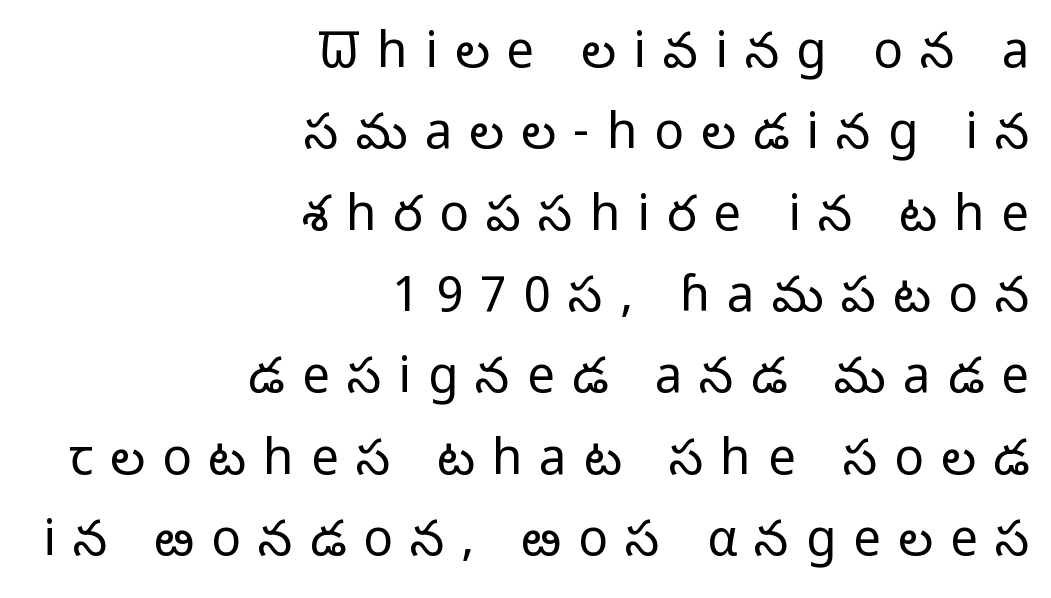
No extra ink here — the face is not bold. The lines sit at an ordinary, default distance from one another. Does the type have serifs? No, each stem ends abruptly. These lines were composed using upright roman letters. Here the designer chose a conventional face with non-uniform glyph widths.
